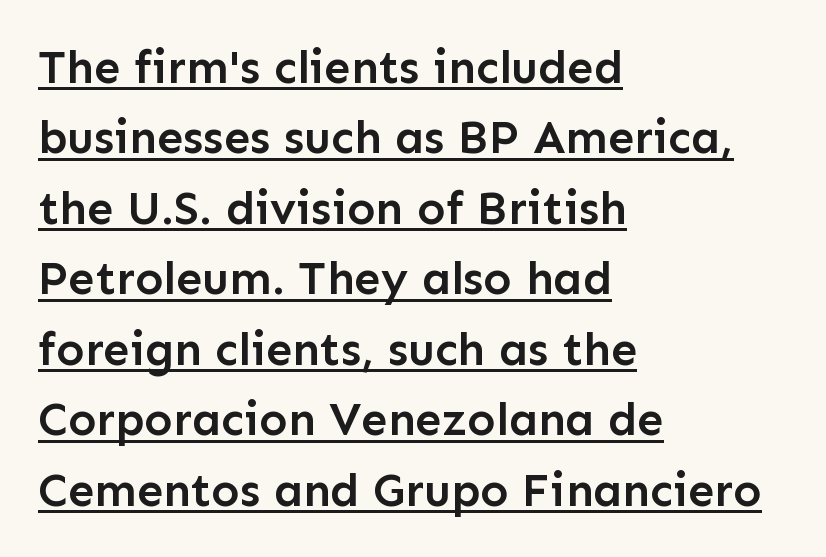
Q: Is the text bold? A: Semi-bold.
Q: Is the text italic (slanted)? A: No, it is upright.
Q: Is the typeface a serif or a sans-serif typeface? A: Sans-serif.
Q: Is the text underlined? A: Yes.
Q: How is the paragraph aligned? A: Left-aligned.
Q: Is the spacing between letters normal or unusually wide? A: Normal.
Q: Is the spacing between lines tight, normal or loose? A: Normal.
Q: Width (condensed, normal, or wide)? A: Normal.
Q: Stroke contrast? A: Low.
Q: x-height? A: Medium.
Q: Monospaced? A: No.
